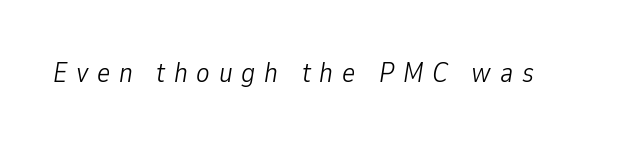
The image shows 28 px light, condensed type, italic (leaning right); set unusually wide letter spacing (+0.31 em), not underlined; low stroke contrast and a medium x-height.
